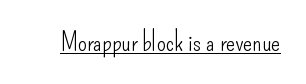
Q: Is the text bold? A: No.
Q: Is the text italic (slanted)? A: No, it is upright.
Q: Is the text underlined? A: Yes.
Q: Is the spacing between letters normal or unusually wide? A: Normal.
